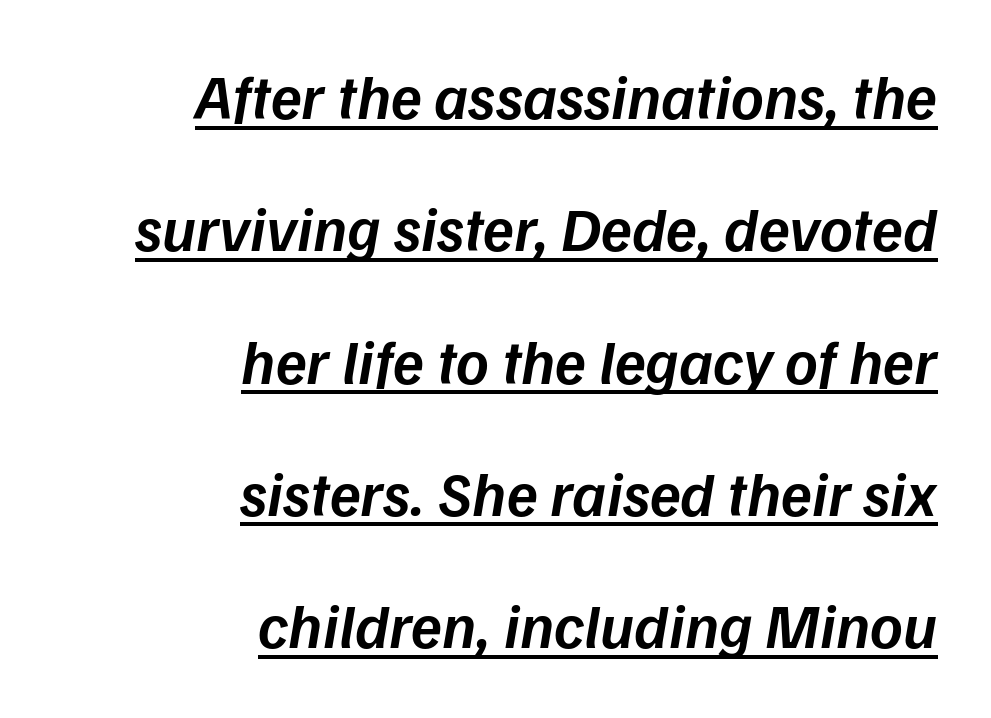
The designer dialed line spacing up above the default. In CSS terms this would be text-align: right. Honestly, the letter spacing is just normal — you wouldn't notice it. Compared with ordinary roman type, these characters are visibly tilted.
